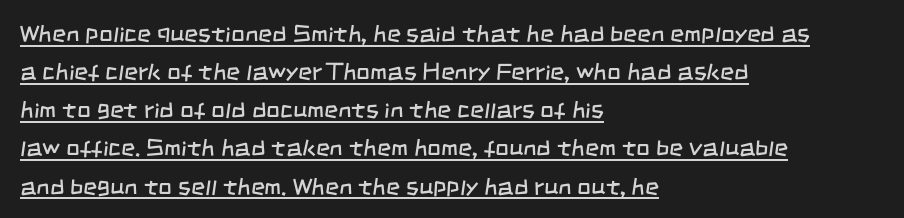
The lettering is marked with a stroke running underneath it. The font is comparable to plain body text, perhaps lighter. Visually the block forms a straight wall on the left and a jagged coastline on the right. Each new line begins a customary step beneath the previous one.
